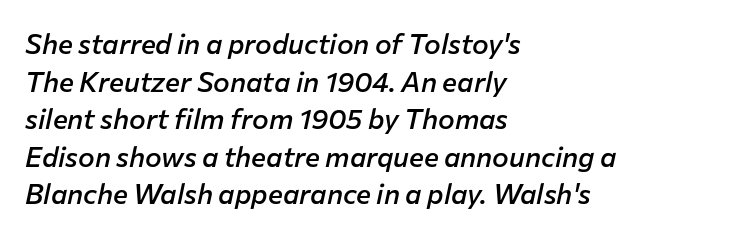
Rule under the text: the space is simply empty. These lines are rendered in a variable-pitch font. These lines keep a tight, regular rhythm from letter to letter. Leftover space on each line is placed entirely after the last word. Slightly chunky letters — semibold, I'd say, not full bold. Regular leading.
